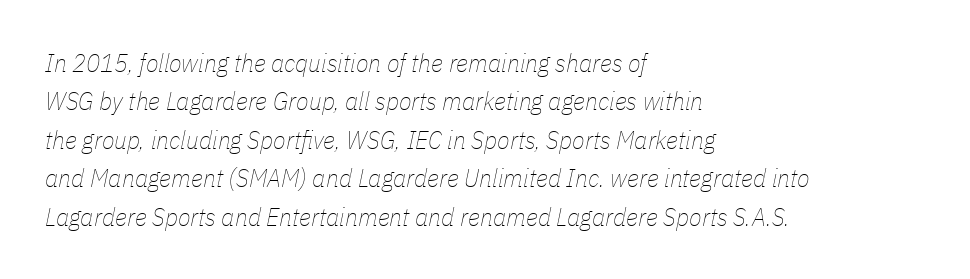
{"italic": "yes", "lean": "right", "slant_degrees": 11, "bold": "no", "underline": "no", "align": "left", "line_spacing": "normal", "line_spacing_ratio": 1.48, "letter_spacing": "normal", "letter_spacing_em": 0.0, "glyph_px": 26}
